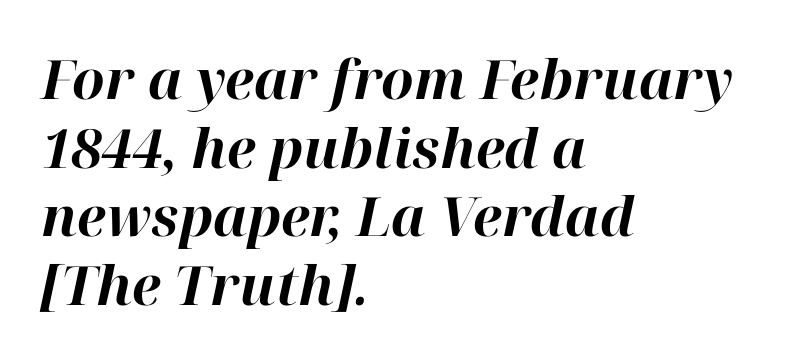
A typesetter would mark this as italic. Typesetter's note: full bold, strokes at maximum text heaviness. A normal amount of white space separates one row of letters from the next. Do the characters align in a grid? No, the font is proportional. Tracking value appears to be zero — textbook default spacing.
